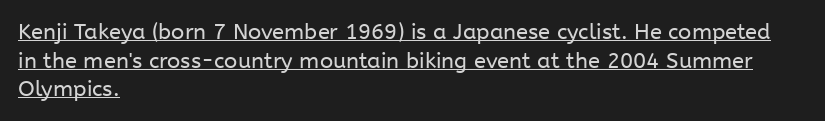
The image shows 22 px text type, upright; set left-aligned, normal line spacing (1.3x), normal letter spacing, underlined.
